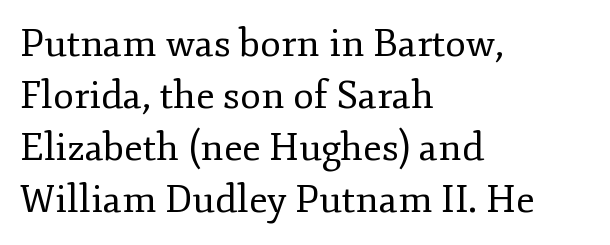
{"serif": "yes", "italic": "no", "bold": "no", "weight": "regular", "width": "normal", "stroke_contrast": "low", "x_height": "small", "monospaced": "no", "underline": "no", "align": "left", "line_spacing": "normal", "line_spacing_ratio": 1.37, "letter_spacing": "normal", "letter_spacing_em": 0.0, "glyph_px": 38}
